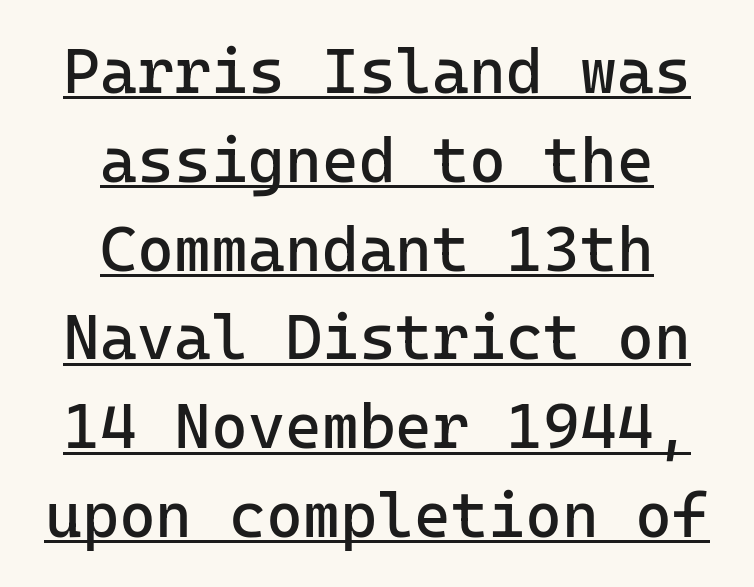
The image shows 63 px regular-weight sans-serif type, upright, monospaced; set centered, normal line spacing (1.41x), normal letter spacing, underlined; low stroke contrast and a medium x-height.
